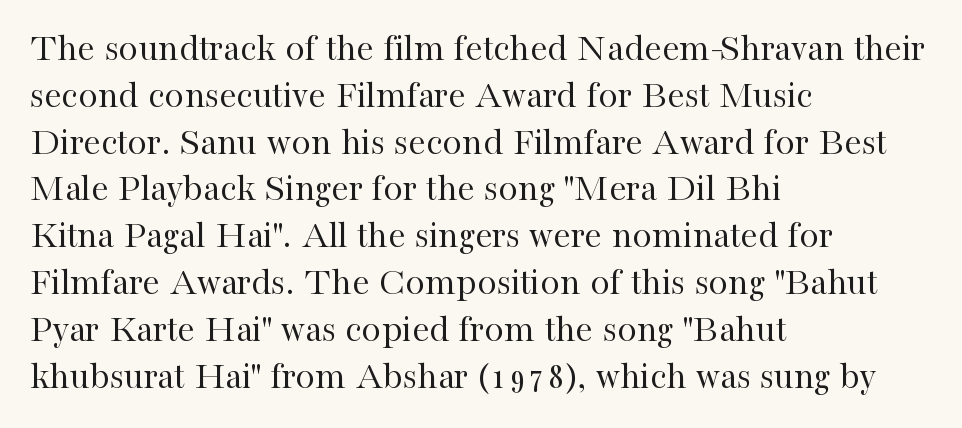
The image shows 39 px regular-weight serif type, upright; set left-aligned, line spacing 1.2x, normal letter spacing, not underlined; high stroke contrast and a medium x-height.
